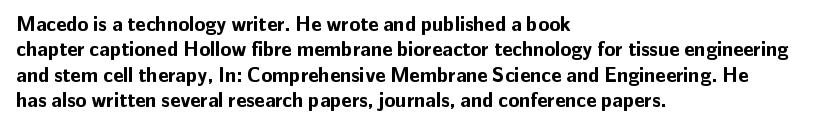
Q: Is the text bold? A: Yes.
Q: Is the text italic (slanted)? A: No, it is upright.
Q: Is the text underlined? A: No.
Q: How is the paragraph aligned? A: Left-aligned.
Q: Is the spacing between letters normal or unusually wide? A: Normal.
Q: Is the spacing between lines tight, normal or loose? A: Normal.
